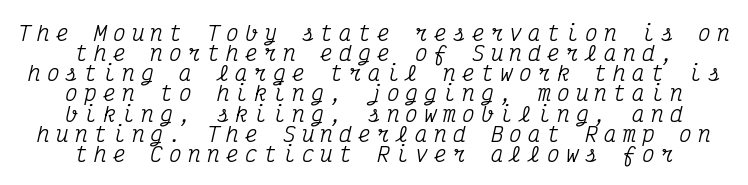
Is the block centered? Yes — each line is placed symmetrically about the middle. Letter spacing: wide. Descenders hang freely into open space. Is the type slanted? Yes — the strokes lean at a clear angle. Whoever set this chose condensed vertical rhythm over breathing room.
